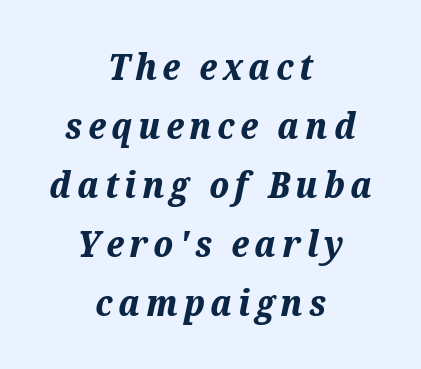
{"italic": "yes", "lean": "right", "slant_degrees": 12, "bold": "yes", "weight": "bold", "width": "normal", "stroke_contrast": "medium", "x_height": "medium", "monospaced": "no", "underline": "no", "align": "center", "line_spacing": "normal", "line_spacing_ratio": 1.64, "glyph_px": 36}
